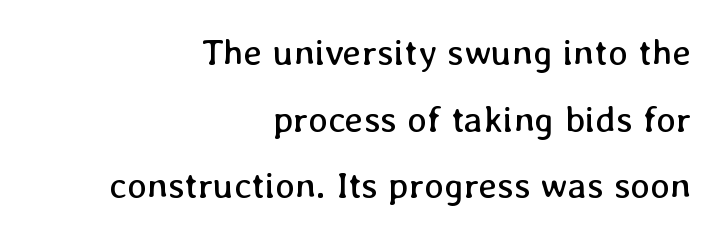
Casual observation: everything's shoved over to the right. Lines of text with bare space underneath. This sample has the flowing, uneven cadence of proportional lettering. Is there any slant? The stems are plumb.
